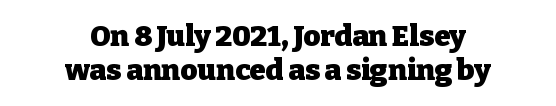
Q: Is the text bold? A: Yes.
Q: Is the text italic (slanted)? A: No, it is upright.
Q: Is the typeface a serif or a sans-serif typeface? A: Serif.
Q: Is the text underlined? A: No.
Q: How is the paragraph aligned? A: Centered.
Q: Is the spacing between letters normal or unusually wide? A: Normal.
Q: Width (condensed, normal, or wide)? A: Normal.
Q: Stroke contrast? A: Low.
Q: x-height? A: Medium.
Q: Monospaced? A: No.
